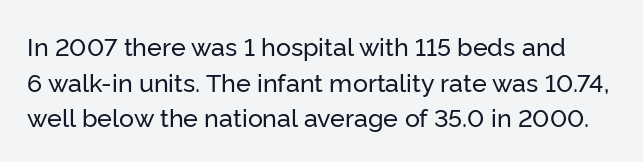
{"italic": "no", "underline": "no", "line_spacing": "normal", "line_spacing_ratio": 1.43, "letter_spacing": "normal", "letter_spacing_em": 0.0, "glyph_px": 25}
